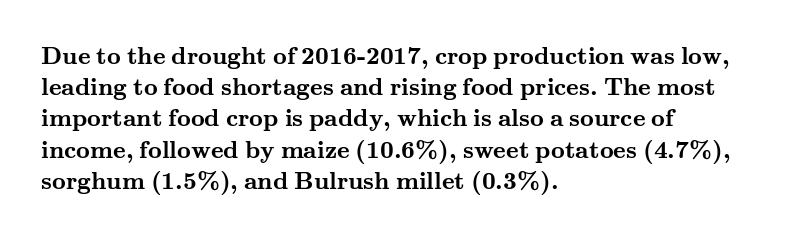
Q: Is the text bold? A: Yes.
Q: Is the text italic (slanted)? A: No, it is upright.
Q: Is the text underlined? A: No.
Q: How is the paragraph aligned? A: Left-aligned.
Q: Is the spacing between letters normal or unusually wide? A: Normal.
Q: Is the spacing between lines tight, normal or loose? A: Normal.
